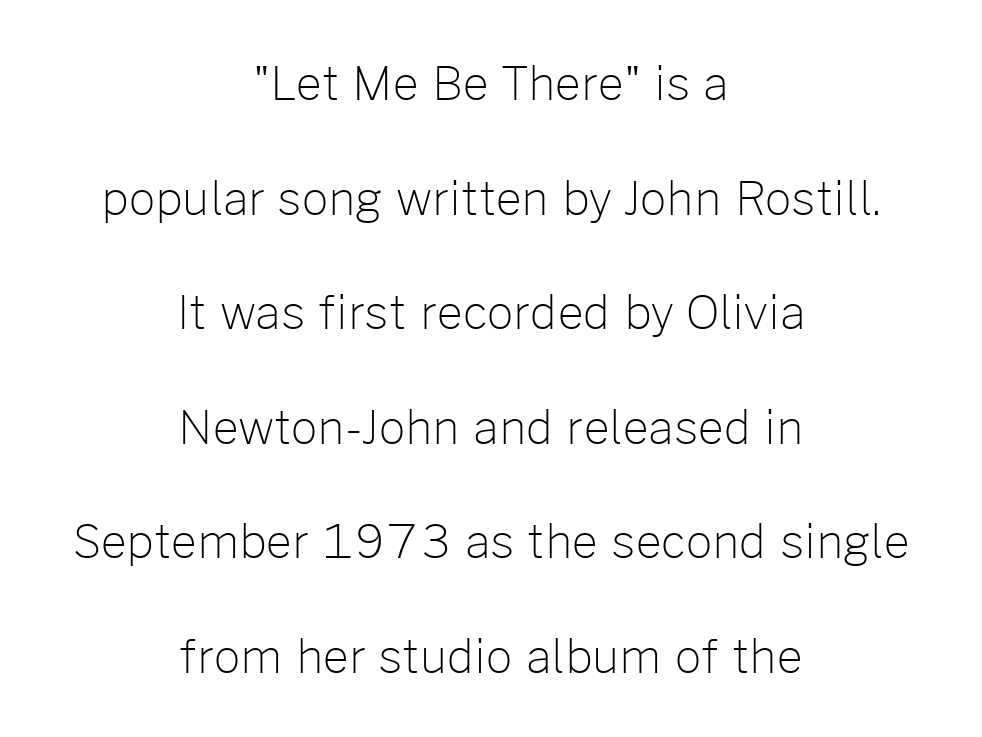
Q: Is the text bold? A: No.
Q: Is the text italic (slanted)? A: No, it is upright.
Q: Is the typeface a serif or a sans-serif typeface? A: Sans-serif.
Q: Is the text underlined? A: No.
Q: How is the paragraph aligned? A: Centered.
Q: Is the spacing between letters normal or unusually wide? A: Normal.
Q: Is the spacing between lines tight, normal or loose? A: Loose.
Q: Width (condensed, normal, or wide)? A: Normal.
Q: Stroke contrast? A: Low.
Q: x-height? A: Medium.
Q: Monospaced? A: No.
